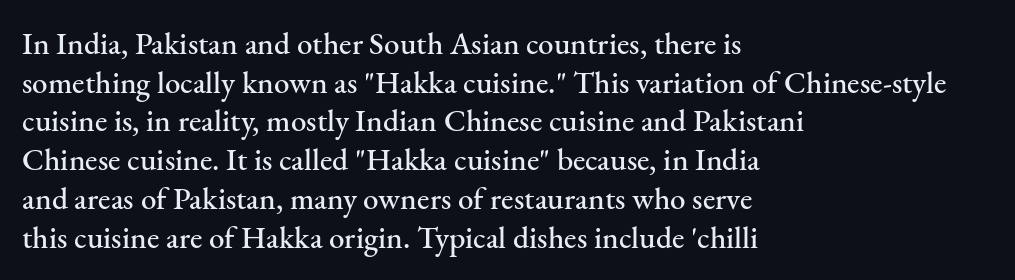
{"serif": "yes", "italic": "no", "width": "normal", "stroke_contrast": "medium", "x_height": "small", "monospaced": "no", "underline": "no", "align": "left", "line_spacing": "normal", "line_spacing_ratio": 1.25, "letter_spacing": "normal", "letter_spacing_em": 0.0, "glyph_px": 31}
